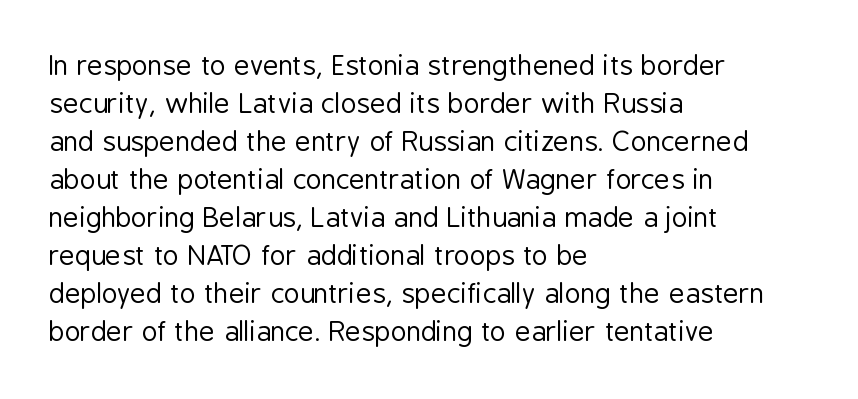
Q: Is the text bold? A: No.
Q: Is the text italic (slanted)? A: No, it is upright.
Q: Is the text underlined? A: No.
Q: How is the paragraph aligned? A: Left-aligned.
Q: Is the spacing between letters normal or unusually wide? A: Normal.
Q: Is the spacing between lines tight, normal or loose? A: Normal.
